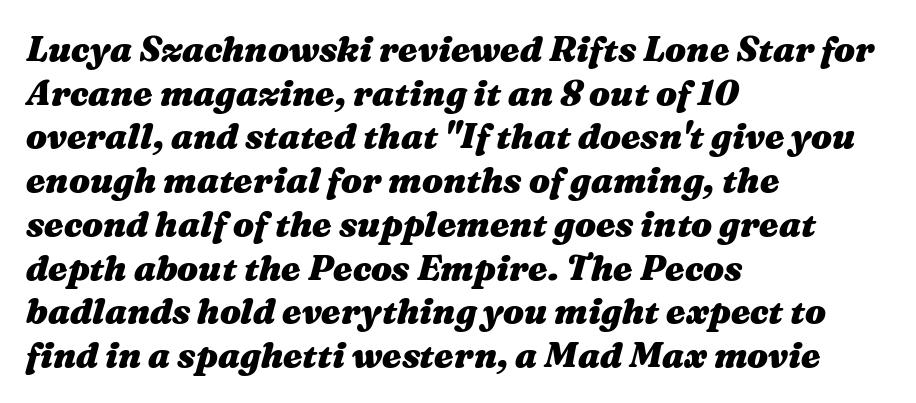
Q: Is the text bold? A: Yes.
Q: Is the text italic (slanted)? A: Yes, it leans right by about 16 degrees.
Q: Is the text underlined? A: No.
Q: How is the paragraph aligned? A: Left-aligned.
Q: Is the spacing between letters normal or unusually wide? A: Normal.
Q: Is the spacing between lines tight, normal or loose? A: Normal.
Q: Width (condensed, normal, or wide)? A: Wide.
Q: Stroke contrast? A: Medium.
Q: x-height? A: Medium.
Q: Monospaced? A: No.
